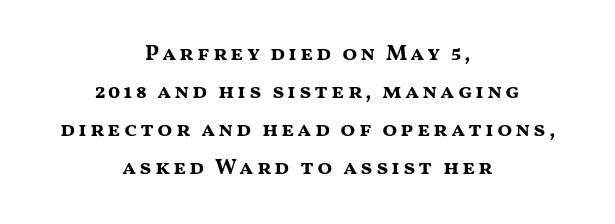
Check under the words: just untouched page. Caption: multi-line text, centered on the measure. Designer's note — italics off, roman on. Weight check: bold — yes, fully.
